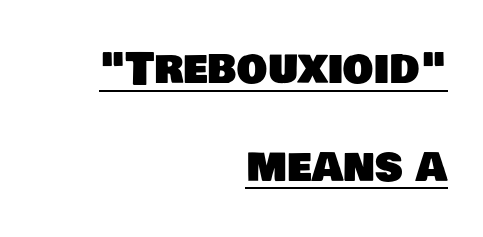
The image shows 43 px sans-serif type; set right-aligned, loose line spacing (2.27x), normal letter spacing, underlined; low stroke contrast and a large x-height.
